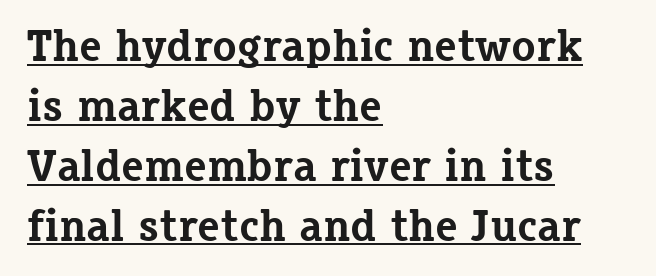
You can tell it's not italic because the verticals are truly vertical. The words here are underlined. Every letter is thick-stroked: bold, no question. Spacing between characters is what you'd get straight out of the box. A typesetter would call this proportional, since set widths differ per character.
